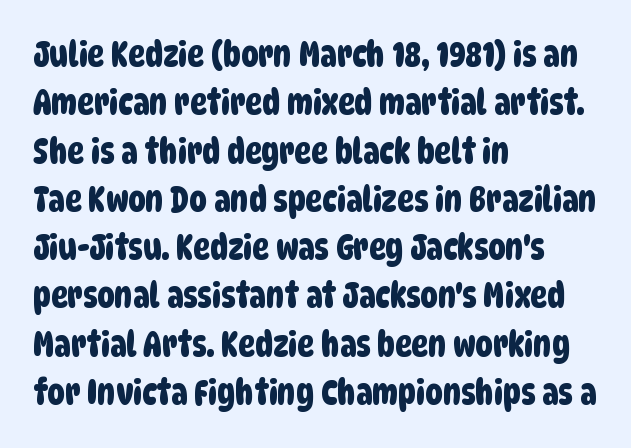
{"serif": "no", "width": "condensed", "stroke_contrast": "low", "x_height": "large", "monospaced": "no", "underline": "no", "align": "left", "line_spacing": "normal", "line_spacing_ratio": 1.38, "letter_spacing": "normal", "letter_spacing_em": 0.0, "glyph_px": 35}
